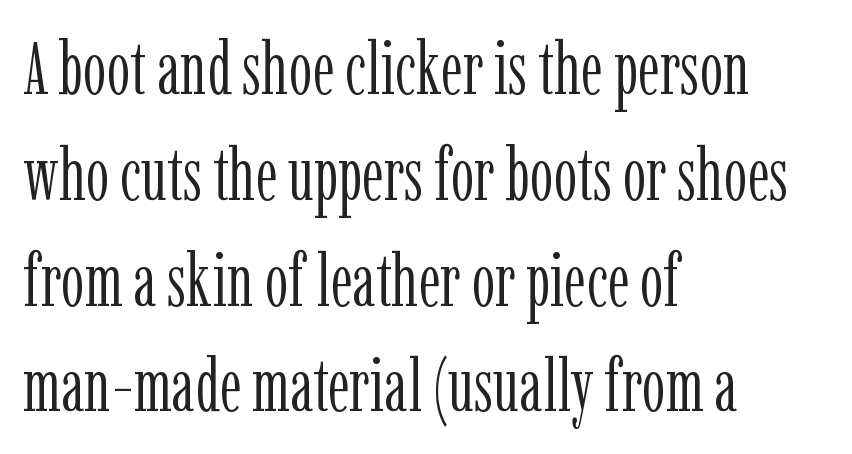
Q: Is the text bold? A: No.
Q: Is the text italic (slanted)? A: No, it is upright.
Q: Is the typeface a serif or a sans-serif typeface? A: Serif.
Q: Is the text underlined? A: No.
Q: How is the paragraph aligned? A: Left-aligned.
Q: Is the spacing between letters normal or unusually wide? A: Normal.
Q: Is the spacing between lines tight, normal or loose? A: Normal.
Q: Width (condensed, normal, or wide)? A: Condensed.
Q: Stroke contrast? A: Low.
Q: x-height? A: Medium.
Q: Monospaced? A: No.
